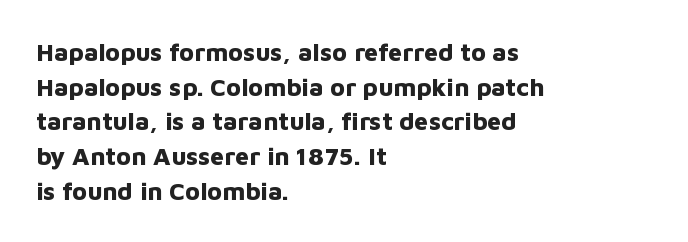
The image shows 25 px bold type, upright; set left-aligned, normal line spacing (1.39x), normal letter spacing, not underlined.
